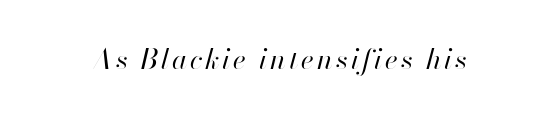
These lines are rendered in a variable-pitch font. Every character sits at an angle, as italics do. Descenders are the only things crossing below the line. No extra ink here — the face is not bold.
